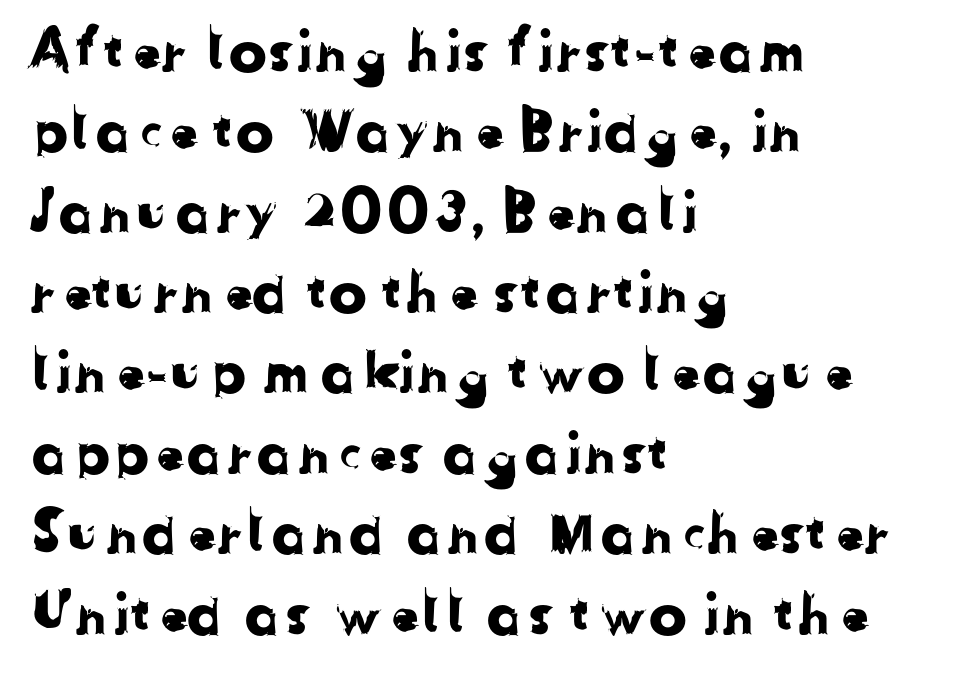
The image shows 57 px sans-serif type; set left-aligned, normal line spacing (1.41x), normal letter spacing, not underlined; low stroke contrast and a medium x-height.
